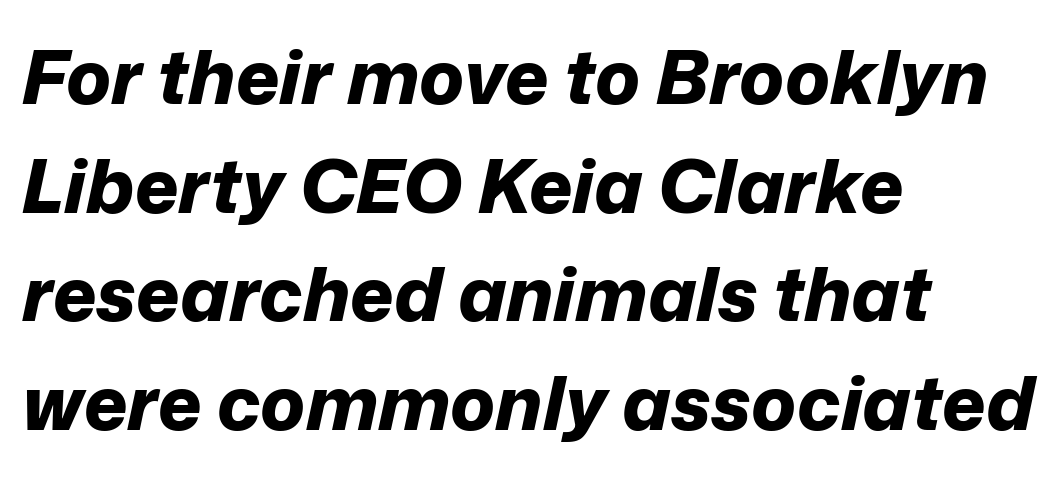
Q: Is the text bold? A: Yes.
Q: Is the text italic (slanted)? A: Yes, it leans right by about 12 degrees.
Q: Is the text underlined? A: No.
Q: How is the paragraph aligned? A: Left-aligned.
Q: Is the spacing between letters normal or unusually wide? A: Normal.
Q: Is the spacing between lines tight, normal or loose? A: Normal.
Q: Width (condensed, normal, or wide)? A: Normal.
Q: Stroke contrast? A: Low.
Q: x-height? A: Medium.
Q: Monospaced? A: No.
